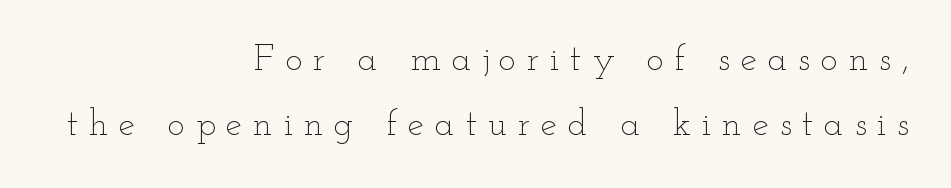
Spacing verdict: proportional, widths tailored to each character. The line texture is sparse and dotted thanks to wide tracking. The strip under each line holds only bare page. Is this a heavy cut? Hardly; it is regular or lighter.
